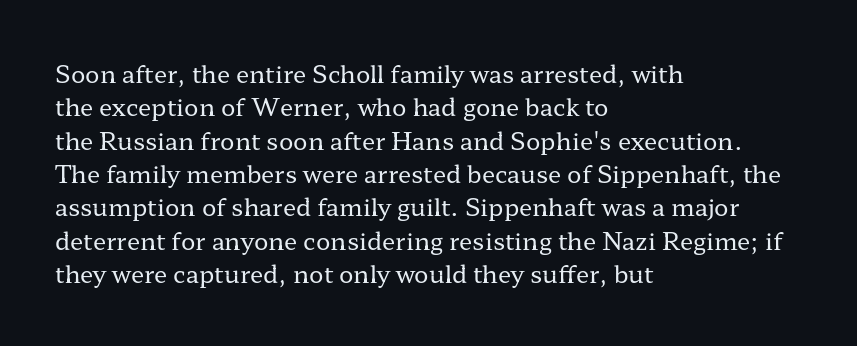
{"italic": "no", "bold": "no", "underline": "no", "align": "left", "line_spacing": "normal", "line_spacing_ratio": 1.39, "letter_spacing": "normal", "letter_spacing_em": 0.0, "glyph_px": 24}
